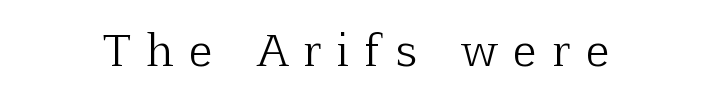
Q: Is the text bold? A: No.
Q: Is the text italic (slanted)? A: No, it is upright.
Q: Is the typeface a serif or a sans-serif typeface? A: Serif.
Q: Is the text underlined? A: No.
Q: Is the spacing between letters normal or unusually wide? A: Unusually wide.
Q: Width (condensed, normal, or wide)? A: Normal.
Q: Stroke contrast? A: Low.
Q: x-height? A: Medium.
Q: Monospaced? A: No.
